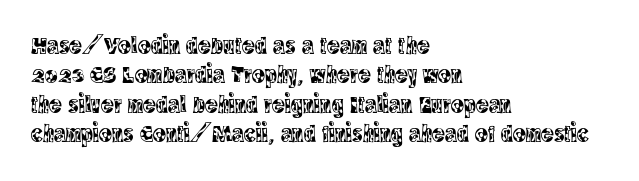
The image shows 24 px text type, upright; set left-aligned, line spacing 1.22x, normal letter spacing, not underlined.
